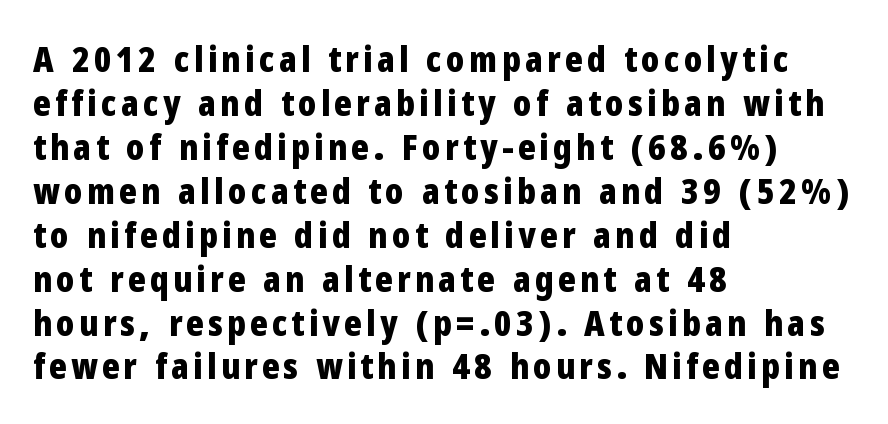
Q: Is the text bold? A: Yes.
Q: Is the text italic (slanted)? A: No, it is upright.
Q: Is the typeface a serif or a sans-serif typeface? A: Sans-serif.
Q: Is the text underlined? A: No.
Q: How is the paragraph aligned? A: Left-aligned.
Q: Width (condensed, normal, or wide)? A: Condensed.
Q: Stroke contrast? A: Low.
Q: x-height? A: Medium.
Q: Monospaced? A: No.
